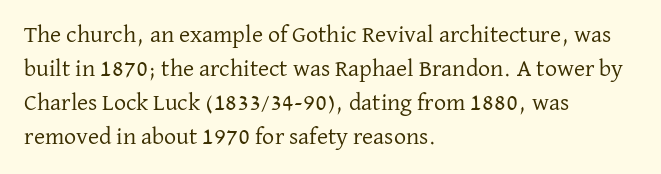
Decoration check: the copy has no underline. Teacher's note: observe the even left margin — that is flush-left alignment. Interline gaps are of average width in this sample. No chunkiness to these letters — they're not bold. These lines were composed using upright roman letters.
